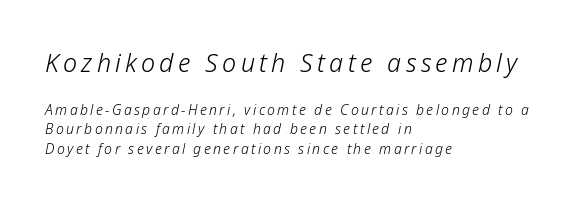
The image shows 25 px text type, italic (leaning right); set left-aligned, normal line spacing (1.39x), not underlined; the first (top) block is 1.79x larger.
